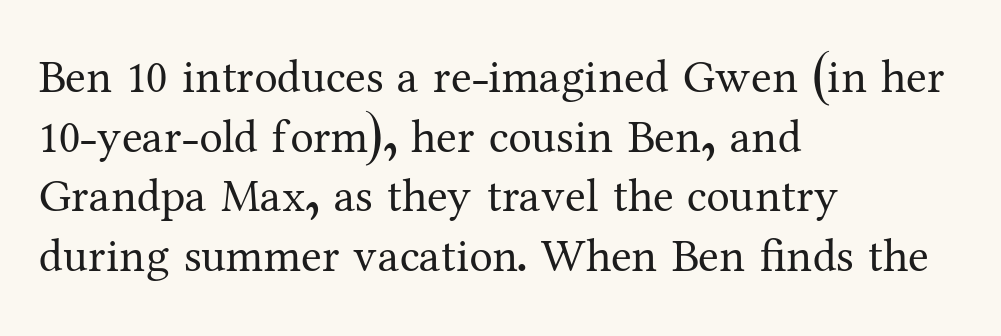
Q: Is the text bold? A: No.
Q: Is the text italic (slanted)? A: No, it is upright.
Q: Is the typeface a serif or a sans-serif typeface? A: Serif.
Q: Is the text underlined? A: No.
Q: How is the paragraph aligned? A: Left-aligned.
Q: Is the spacing between letters normal or unusually wide? A: Normal.
Q: Is the spacing between lines tight, normal or loose? A: Normal.
Q: Width (condensed, normal, or wide)? A: Normal.
Q: Stroke contrast? A: Medium.
Q: x-height? A: Medium.
Q: Monospaced? A: No.
